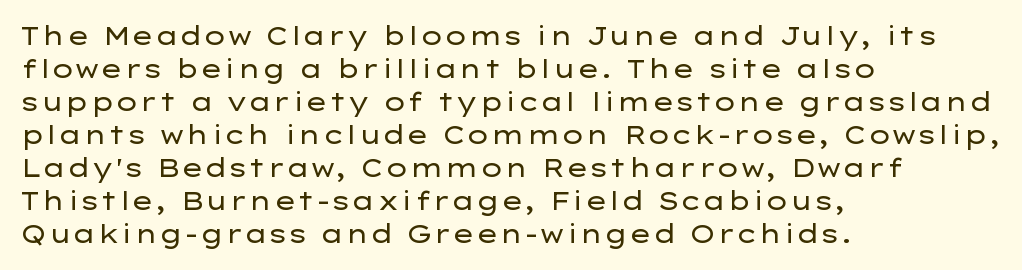
Q: Is the text bold? A: No.
Q: Is the text italic (slanted)? A: No, it is upright.
Q: Is the text underlined? A: No.
Q: How is the paragraph aligned? A: Left-aligned.
Q: Is the spacing between letters normal or unusually wide? A: Normal.
Q: Is the spacing between lines tight, normal or loose? A: Normal.
